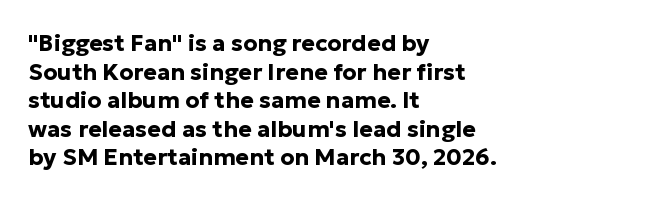
The image shows 23 px bold type, upright; set left-aligned, line spacing 1.24x, normal letter spacing, not underlined.
